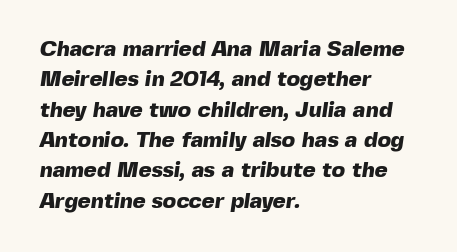
The typesetting leans heavy: a genuine bold. These lines keep a tight, regular rhythm from letter to letter. Regarding leading, the lines here are spaced in the standard way. Each line starts at the same left margin while the right side varies. Any mark beneath the type? The region is blank.
